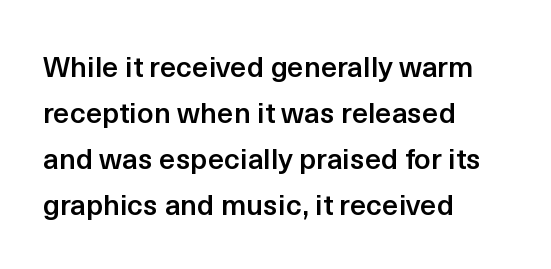
Q: Is the text bold? A: Semi-bold.
Q: Is the text italic (slanted)? A: No, it is upright.
Q: Is the typeface a serif or a sans-serif typeface? A: Sans-serif.
Q: Is the text underlined? A: No.
Q: How is the paragraph aligned? A: Left-aligned.
Q: Is the spacing between letters normal or unusually wide? A: Normal.
Q: Is the spacing between lines tight, normal or loose? A: Normal.
Q: Width (condensed, normal, or wide)? A: Normal.
Q: x-height? A: Medium.
Q: Monospaced? A: No.
